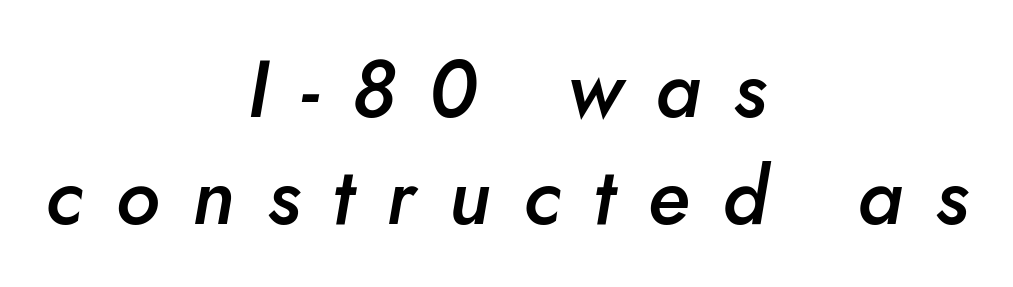
The baseline area is clear. Summary of vertical rhythm: regular, with standard interline spacing. Weight: semibold (demi). The glyphs look as if they've been sheared to an angle. The rendering uses natural spacing where letterforms have individual widths. One-word summary of the alignment: center.
